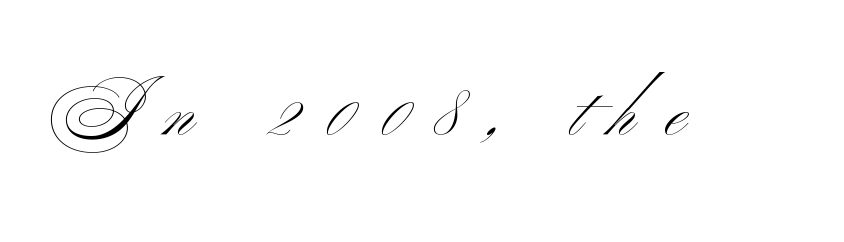
{"serif": "no", "bold": "no", "weight": "light", "width": "wide", "stroke_contrast": "medium", "x_height": "small", "monospaced": "no", "underline": "no", "letter_spacing": "wide", "letter_spacing_em": 0.41, "glyph_px": 72}
